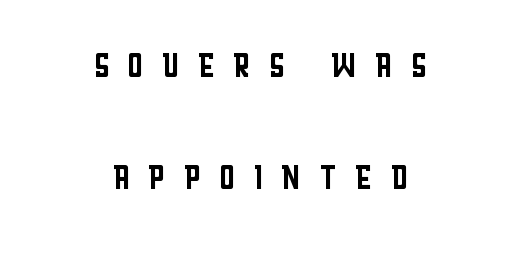
Q: Is the text bold? A: No.
Q: Is the text italic (slanted)? A: No, it is upright.
Q: Is the typeface a serif or a sans-serif typeface? A: Sans-serif.
Q: Is the text underlined? A: No.
Q: How is the paragraph aligned? A: Centered.
Q: Is the spacing between letters normal or unusually wide? A: Unusually wide.
Q: Is the spacing between lines tight, normal or loose? A: Loose.
Q: Width (condensed, normal, or wide)? A: Condensed.
Q: Stroke contrast? A: Low.
Q: x-height? A: Large.
Q: Monospaced? A: No.
